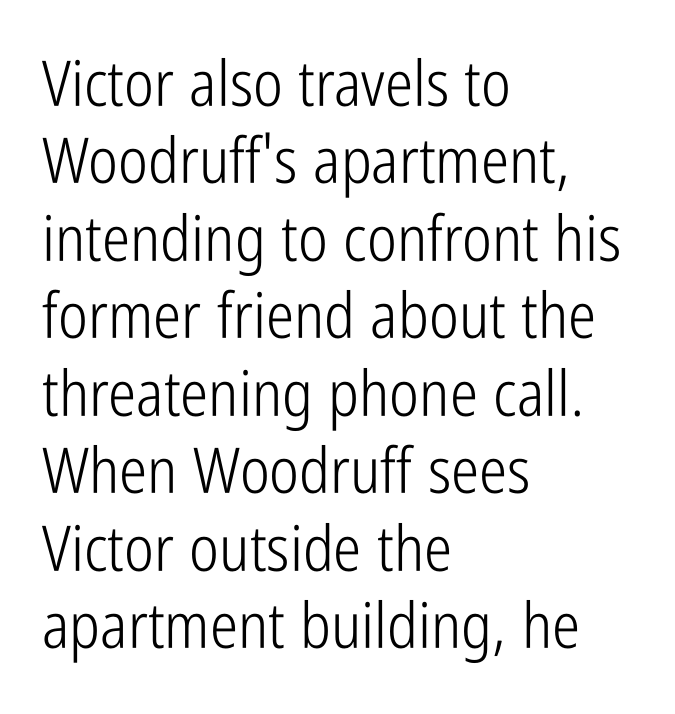
The image shows 63 px light, condensed sans-serif type, upright; set left-aligned, line spacing 1.23x, normal letter spacing, not underlined; low stroke contrast and a medium x-height.
